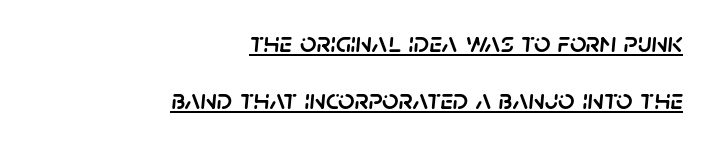
{"italic": "yes", "lean": "right", "slant_degrees": 5, "width": "normal", "stroke_contrast": "low", "x_height": "large", "monospaced": "no", "underline": "yes", "align": "right", "line_spacing": "loose", "line_spacing_ratio": 1.95, "letter_spacing": "normal", "letter_spacing_em": 0.0, "glyph_px": 29}
